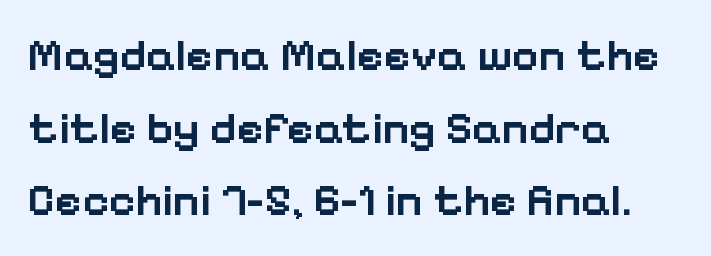
The axis of the letterforms is exactly vertical. The face used here is proportionally spaced, like ordinary book or web type. Does the weight exceed regular? Yes, but only to semibold. The lines sit at an ordinary, default distance from one another. The letters carry no serifs — their stems end cleanly without finishing strokes. Typeset ragged right — the left edge is the straight one.
